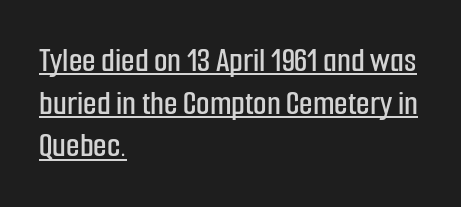
A roman cut, with each character standing at attention. In terms of letterspacing, this is plain default setting. The font family rendered here belongs to the sans-serif group. The paragraph has a hard left edge and a soft right edge.
